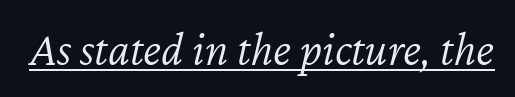
The image shows 48 px light type, italic (leaning right); set normal letter spacing, underlined; low stroke contrast and a medium x-height.
